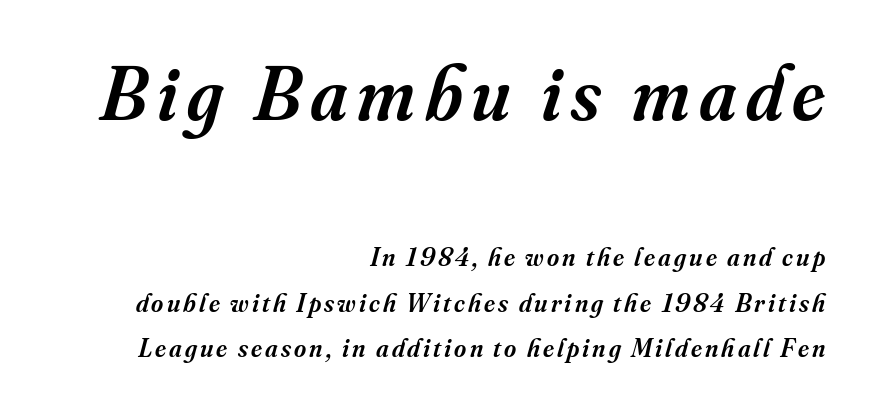
The image shows 77 px semibold serif type, italic (leaning right); set right-aligned, line spacing 1.75x, not underlined; the first (top) block is 2.96x larger; medium stroke contrast and a small x-height.
